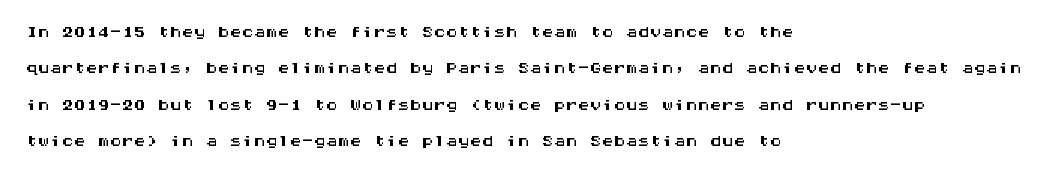
Q: Is the text italic (slanted)? A: No, it is upright.
Q: Is the text underlined? A: No.
Q: How is the paragraph aligned? A: Left-aligned.
Q: Is the spacing between letters normal or unusually wide? A: Normal.
Q: Is the spacing between lines tight, normal or loose? A: Normal.
